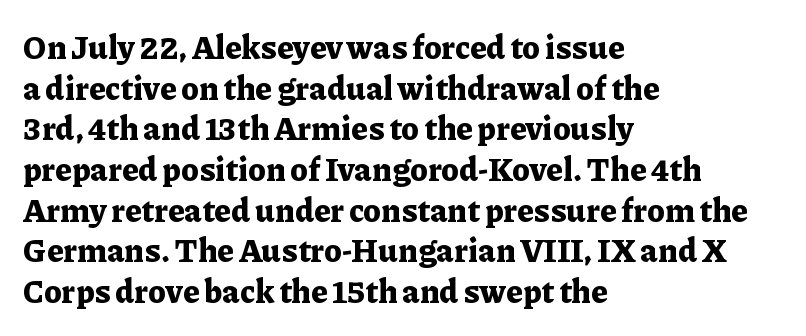
{"serif": "yes", "italic": "no", "bold": "yes", "weight": "bold", "width": "normal", "stroke_contrast": "low", "x_height": "medium", "monospaced": "no", "underline": "no", "align": "left", "line_spacing": "normal", "line_spacing_ratio": 1.27, "letter_spacing": "normal", "letter_spacing_em": 0.0, "glyph_px": 32}
